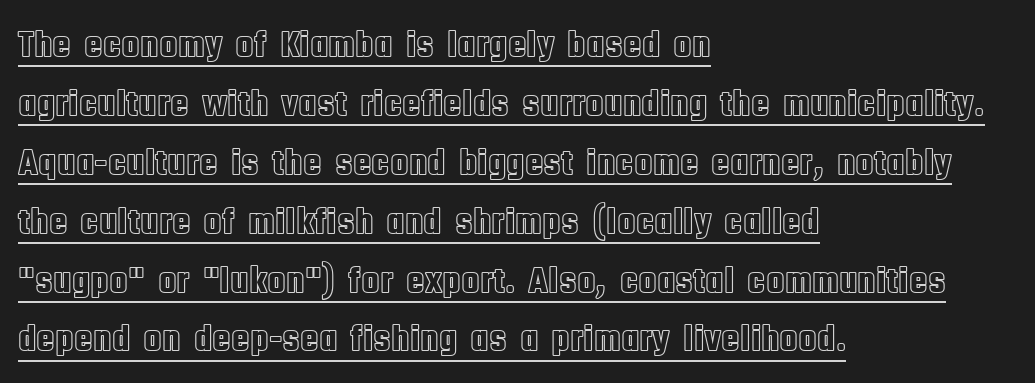
A typesetter would call this zero additional tracking. Tall strokes in this sample are plumb rather than angled. Each letter keeps its own natural width here, so spacing adapts to shape. Rows of type keep a routine distance in the vertical direction.
